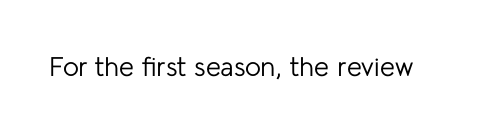
The image shows 27 px text type, upright; set normal letter spacing, not underlined.
